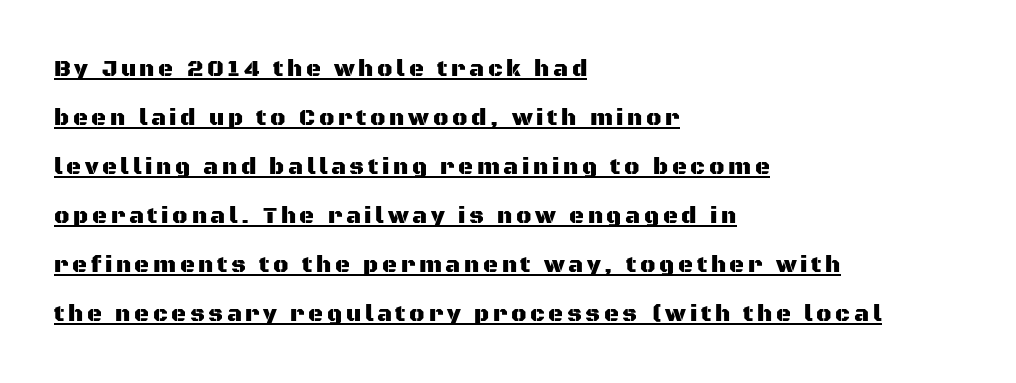
Alignment: flush left. Vertically, the passage feels expansive, rows floating well apart. Glance below the letters and you will spot a drawn line. Every stem runs plumb, perpendicular to the baseline.
